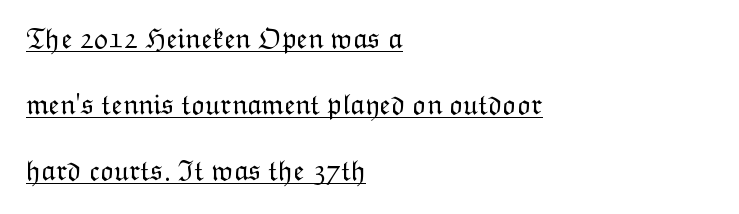
Q: Is the text bold? A: No.
Q: Is the text italic (slanted)? A: No, it is upright.
Q: Is the text underlined? A: Yes.
Q: How is the paragraph aligned? A: Left-aligned.
Q: Is the spacing between letters normal or unusually wide? A: Normal.
Q: Is the spacing between lines tight, normal or loose? A: Loose.
Q: Width (condensed, normal, or wide)? A: Normal.
Q: Stroke contrast? A: Low.
Q: x-height? A: Medium.
Q: Monospaced? A: No.
